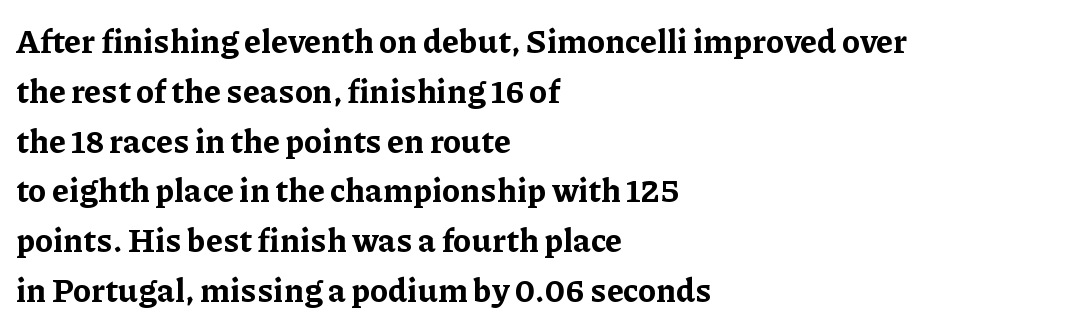
The image shows 33 px bold serif type, upright; set left-aligned, normal line spacing (1.51x), normal letter spacing, not underlined; low stroke contrast and a medium x-height.
